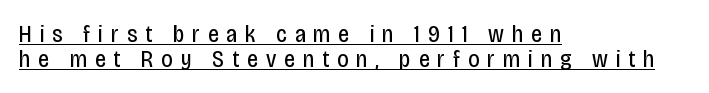
The image shows 24 px text type, upright; set left-aligned, tight line spacing (1.03x), unusually wide letter spacing (+0.34 em), underlined.
